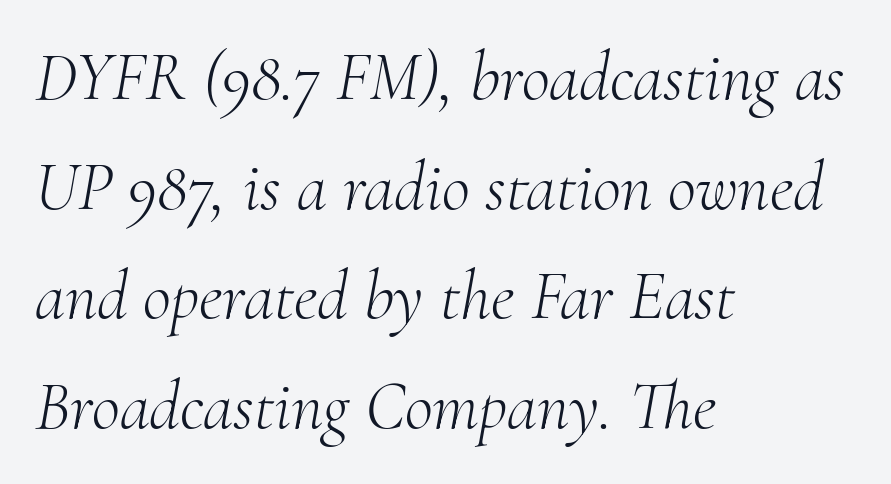
Q: Is the text bold? A: No.
Q: Is the text italic (slanted)? A: Yes, it leans right by about 10 degrees.
Q: Is the typeface a serif or a sans-serif typeface? A: Serif.
Q: Is the text underlined? A: No.
Q: How is the paragraph aligned? A: Left-aligned.
Q: Is the spacing between letters normal or unusually wide? A: Normal.
Q: Is the spacing between lines tight, normal or loose? A: Normal.
Q: Width (condensed, normal, or wide)? A: Normal.
Q: Stroke contrast? A: Medium.
Q: x-height? A: Small.
Q: Monospaced? A: No.
